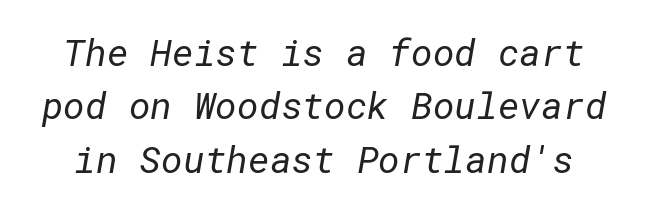
Honestly, the row spacing looks completely unremarkable. The letters carry no serifs — their stems end cleanly without finishing strokes. How are the letters spaced? Ordinarily, with no added tracking. Words float on clear page, feet unadorned.
